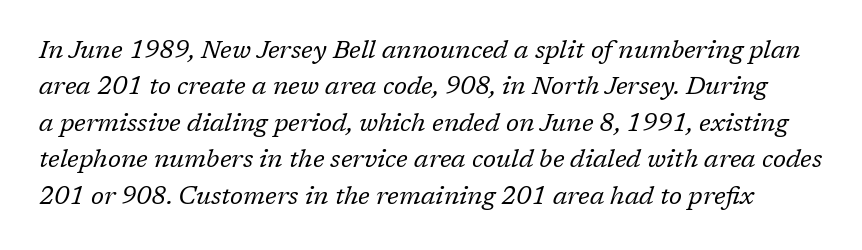
{"italic": "yes", "lean": "right", "slant_degrees": 17, "bold": "no", "underline": "no", "line_spacing": "normal", "line_spacing_ratio": 1.46, "letter_spacing": "normal", "letter_spacing_em": 0.0, "glyph_px": 25}
